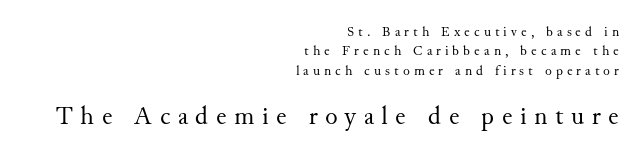
Posture: upright roman. Type size steps up from the first block to the second. Teacher's note: observe the even right margin — that is flush-right alignment. The passage shown has open, widely tracked lettering throughout.
